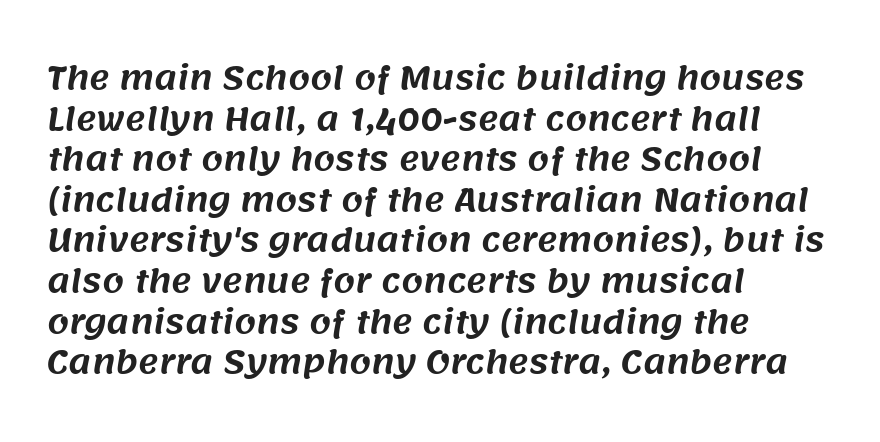
Q: Is the typeface a serif or a sans-serif typeface? A: Sans-serif.
Q: Is the text underlined? A: No.
Q: How is the paragraph aligned? A: Left-aligned.
Q: Is the spacing between letters normal or unusually wide? A: Normal.
Q: Is the spacing between lines tight, normal or loose? A: Normal.
Q: Width (condensed, normal, or wide)? A: Normal.
Q: Stroke contrast? A: Medium.
Q: x-height? A: Large.
Q: Monospaced? A: No.
